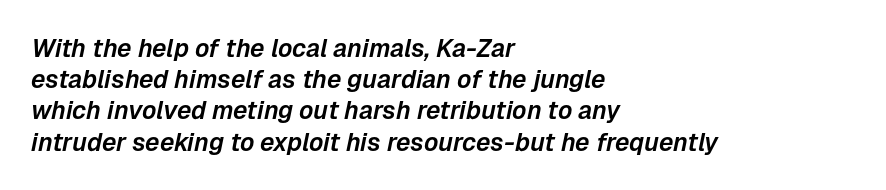
The rendering anchors every line to the left-hand side. The type is set solid horizontally, with unmodified tracking. Descender tails drop into unmarked territory. If you measured baseline to baseline, you'd find a middling distance.
